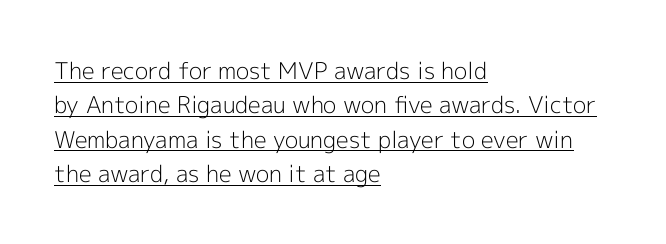
{"italic": "no", "bold": "no", "underline": "yes", "align": "left", "line_spacing": "normal", "line_spacing_ratio": 1.49, "letter_spacing": "normal", "letter_spacing_em": 0.0, "glyph_px": 23}
